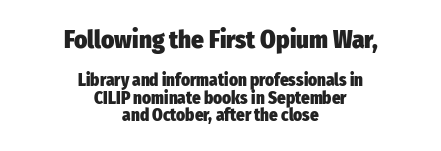
The image shows 25 px bold type, upright; set centered, tight line spacing (1.04x), normal letter spacing, not underlined; the first (top) block is 1.47x larger.
